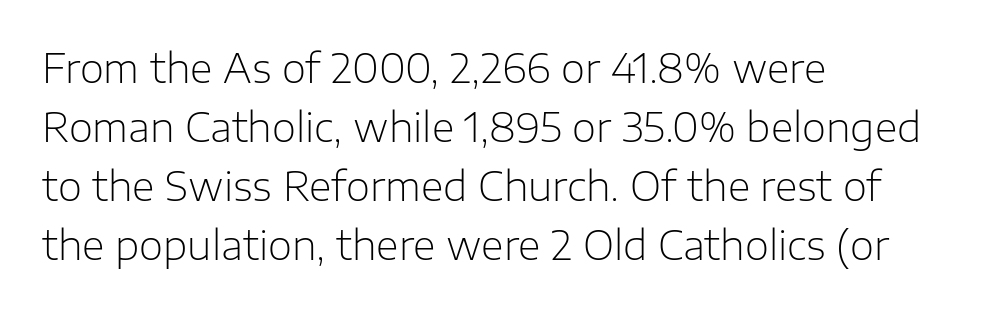
The image shows 39 px light sans-serif type, upright; set left-aligned, normal line spacing (1.51x), normal letter spacing, not underlined; low stroke contrast and a medium x-height.
